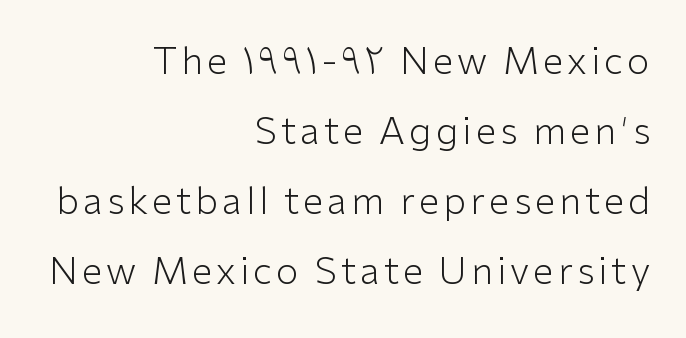
Q: Is the text bold? A: No.
Q: Is the text italic (slanted)? A: No, it is upright.
Q: Is the typeface a serif or a sans-serif typeface? A: Sans-serif.
Q: Is the text underlined? A: No.
Q: How is the paragraph aligned? A: Right-aligned.
Q: Width (condensed, normal, or wide)? A: Normal.
Q: Stroke contrast? A: Low.
Q: x-height? A: Medium.
Q: Monospaced? A: No.
